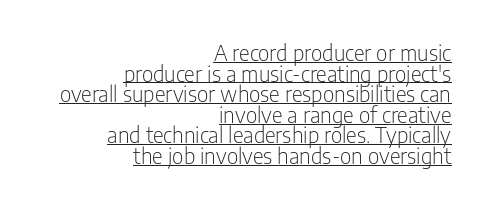
{"italic": "no", "bold": "no", "underline": "yes", "align": "right", "line_spacing": "tight", "line_spacing_ratio": 0.98, "letter_spacing": "normal", "letter_spacing_em": 0.0, "glyph_px": 21}
